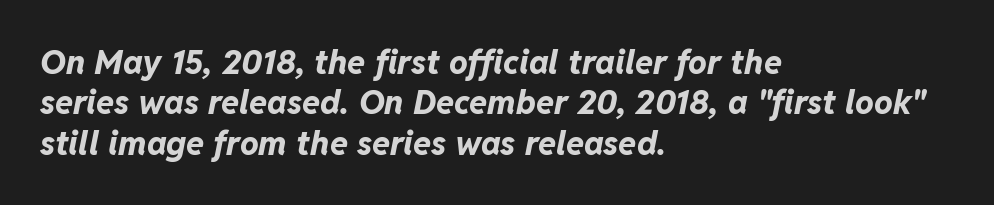
{"italic": "yes", "lean": "right", "slant_degrees": 11, "bold": "yes", "weight": "bold", "width": "normal", "stroke_contrast": "low", "x_height": "medium", "monospaced": "no", "underline": "no", "align": "left", "line_spacing_ratio": 1.22, "letter_spacing": "normal", "letter_spacing_em": 0.0, "glyph_px": 33}
